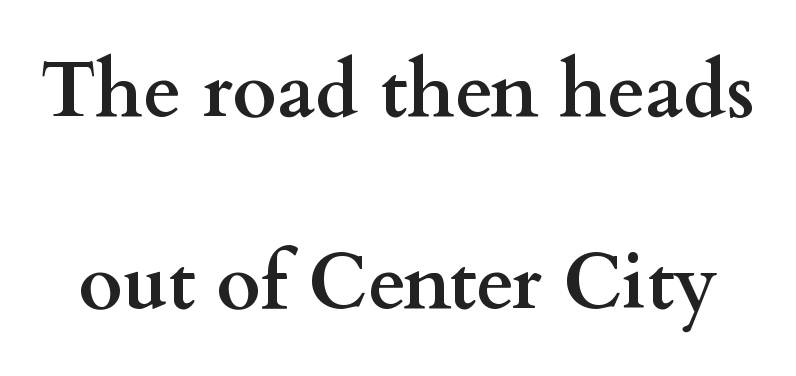
The space directly below the letters is spotless. The font's upright variant was chosen for this text. Short note: letters normally spaced. Honestly, the rows look like they've been pulled way apart. Proportional: the letters do not fall into vertical columns. A full-strength bold gives these letters their thick strokes.
